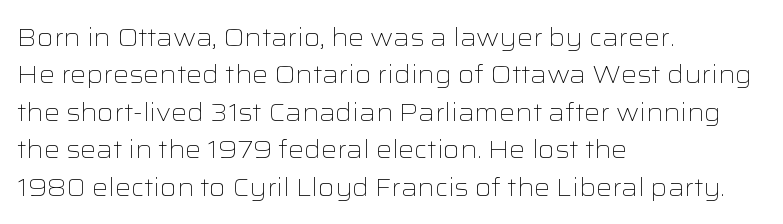
Q: Is the text bold? A: No.
Q: Is the text italic (slanted)? A: No, it is upright.
Q: Is the text underlined? A: No.
Q: How is the paragraph aligned? A: Left-aligned.
Q: Is the spacing between letters normal or unusually wide? A: Normal.
Q: Is the spacing between lines tight, normal or loose? A: Normal.
